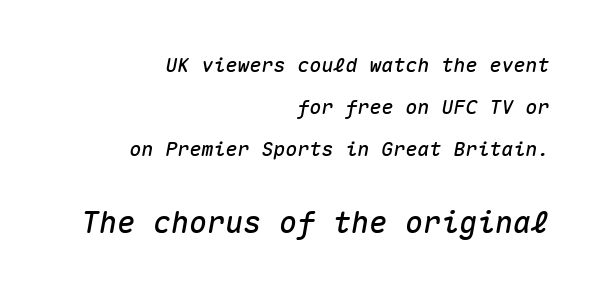
The lines are quadded right. Is this a fixed-width face? Yes — each glyph sits in an identical cell. You get the small type first, then a jump to larger type. This rendering leaves character spacing at its baseline value. The vertical gap from one line to the next is large.
